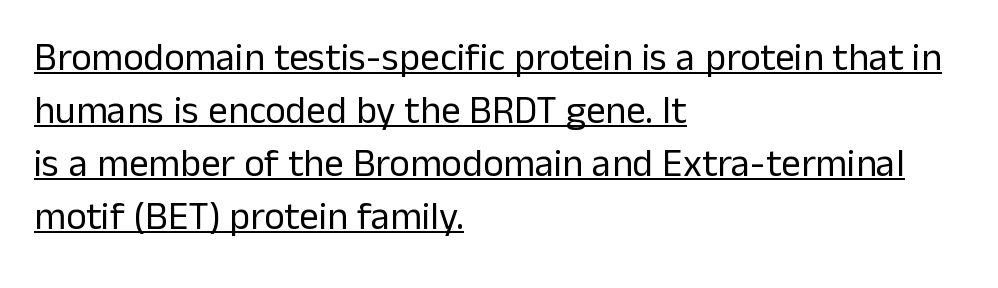
The image shows 39 px regular-weight sans-serif type, upright; set left-aligned, normal line spacing (1.36x), normal letter spacing, underlined; low stroke contrast and a medium x-height.
